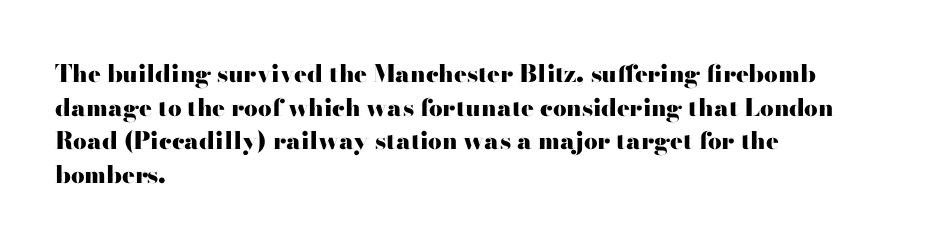
The image shows 24 px bold type, upright; set left-aligned, normal line spacing (1.4x), normal letter spacing, not underlined.
